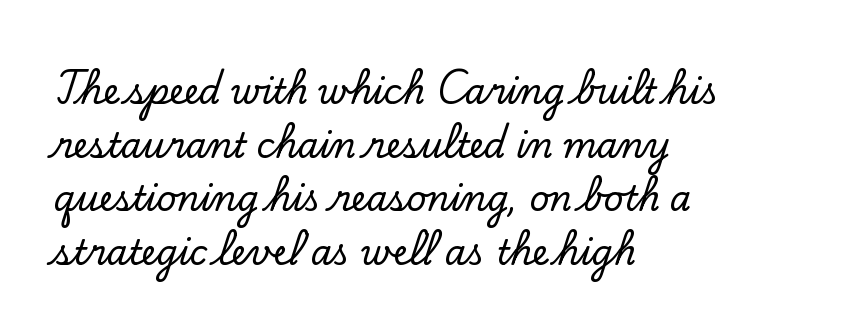
The letters carry serifs — small finishing strokes at the ends of their stems. Horizontally, the lines are justified to the leading edge only. Normally led — the rows are evenly, conventionally spaced. Does extra space separate the letters? No, they use regular spacing. You could not count columns in this text — the font is proportionally spaced.
